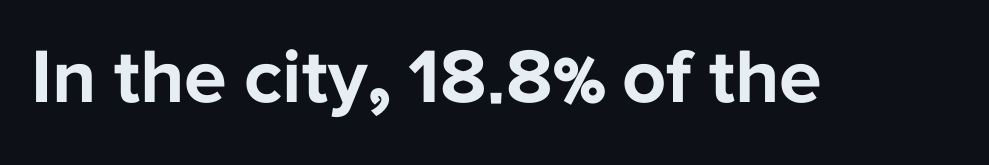
The image shows 77 px bold sans-serif type, upright; set normal letter spacing, not underlined; low stroke contrast and a medium x-height.
